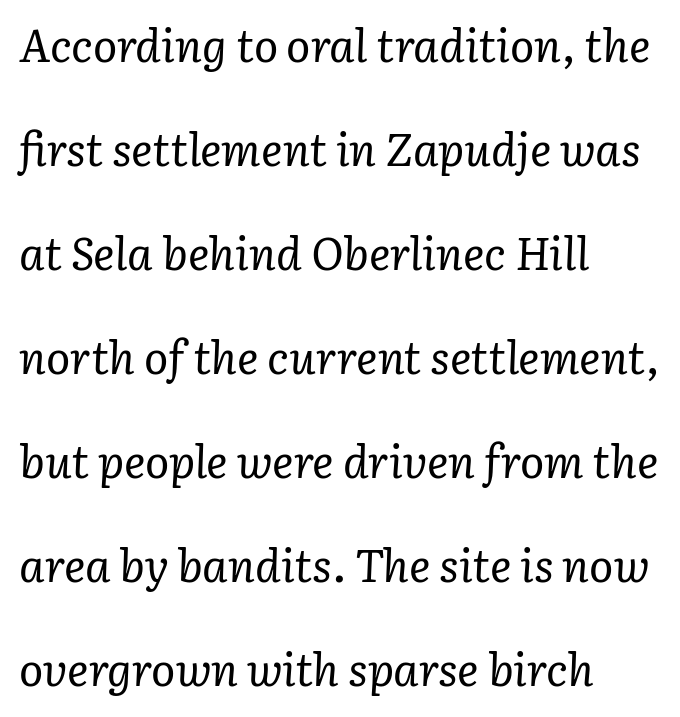
Q: Is the text bold? A: No.
Q: Is the text italic (slanted)? A: Yes, it leans right by about 3 degrees.
Q: Is the typeface a serif or a sans-serif typeface? A: Serif.
Q: Is the text underlined? A: No.
Q: How is the paragraph aligned? A: Left-aligned.
Q: Is the spacing between letters normal or unusually wide? A: Normal.
Q: Is the spacing between lines tight, normal or loose? A: Loose.
Q: Width (condensed, normal, or wide)? A: Normal.
Q: Stroke contrast? A: Low.
Q: x-height? A: Medium.
Q: Monospaced? A: No.
